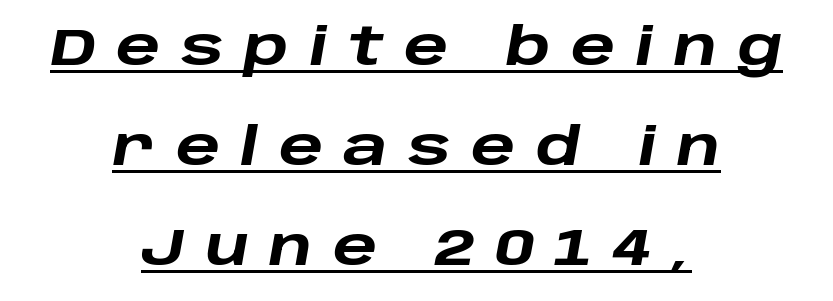
The image shows 52 px heavy, wide type, italic (leaning right); set centered, loose line spacing (1.92x), unusually wide letter spacing (+0.39 em), underlined; low stroke contrast and a large x-height.
